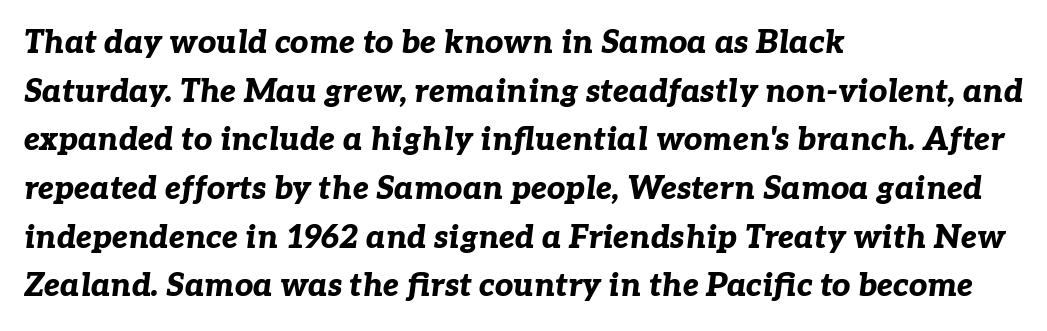
{"italic": "yes", "lean": "right", "slant_degrees": 7, "bold": "yes", "weight": "bold", "width": "normal", "stroke_contrast": "low", "x_height": "medium", "monospaced": "no", "underline": "no", "align": "left", "line_spacing": "normal", "line_spacing_ratio": 1.52, "letter_spacing": "normal", "letter_spacing_em": 0.0, "glyph_px": 32}
